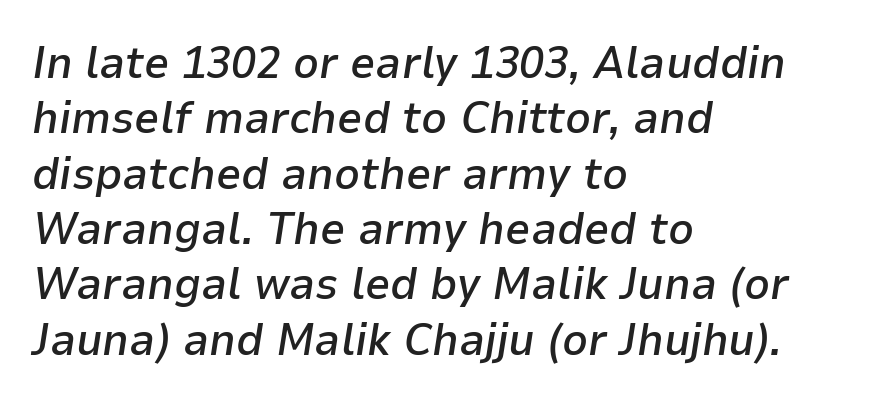
Q: Is the text bold? A: Semi-bold.
Q: Is the text italic (slanted)? A: Yes, it leans right by about 9 degrees.
Q: Is the text underlined? A: No.
Q: How is the paragraph aligned? A: Left-aligned.
Q: Is the spacing between letters normal or unusually wide? A: Normal.
Q: Width (condensed, normal, or wide)? A: Normal.
Q: Stroke contrast? A: Low.
Q: x-height? A: Medium.
Q: Monospaced? A: No.
